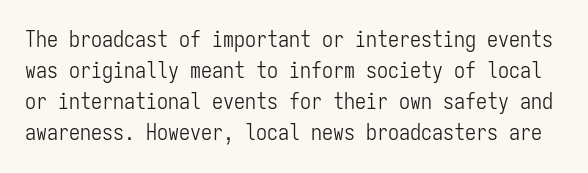
Tracking value appears to be zero — textbook default spacing. The typesetting does not lean heavy: it is not bold. Descenders are the only things crossing below the line. Successive baselines arrive at the customary interval. No italicization has been applied; the sample stays upright.
